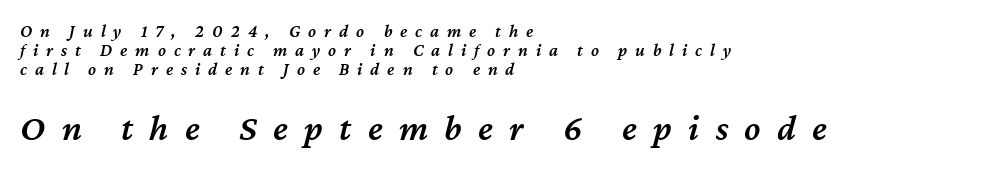
Q: Is the text bold? A: Semi-bold.
Q: Is the text italic (slanted)? A: Yes, it leans right by about 12 degrees.
Q: Is the text underlined? A: No.
Q: How is the paragraph aligned? A: Left-aligned.
Q: Is the spacing between letters normal or unusually wide? A: Unusually wide.
Q: Is the spacing between lines tight, normal or loose? A: Tight.
Q: Which block of text is set in a larger size, the first (top) or the second (bottom)? A: The second (bottom) one.
Q: Width (condensed, normal, or wide)? A: Normal.
Q: Stroke contrast? A: Medium.
Q: x-height? A: Medium.
Q: Monospaced? A: No.
